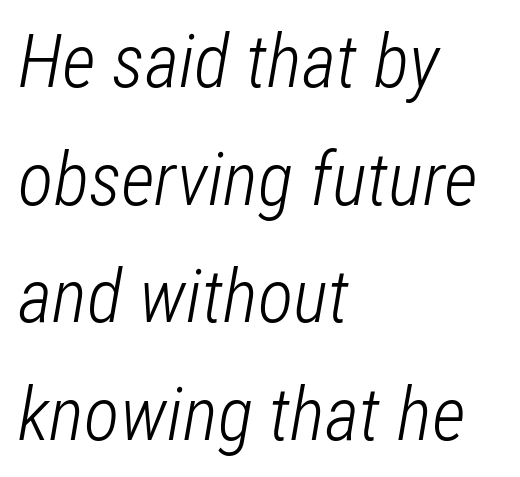
{"italic": "yes", "lean": "right", "slant_degrees": 12, "bold": "no", "weight": "light", "width": "condensed", "stroke_contrast": "low", "x_height": "medium", "monospaced": "no", "underline": "no", "align": "left", "line_spacing": "normal", "line_spacing_ratio": 1.59, "letter_spacing": "normal", "letter_spacing_em": 0.0, "glyph_px": 74}
